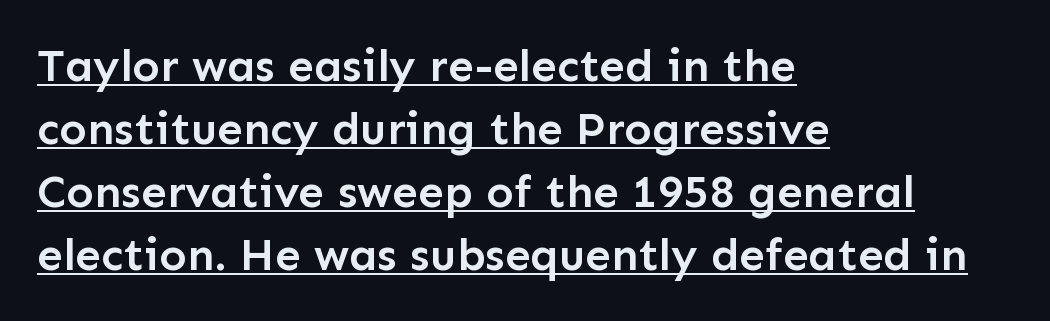
{"serif": "no", "italic": "no", "bold": "semi", "weight": "semibold", "width": "normal", "stroke_contrast": "low", "x_height": "medium", "monospaced": "no", "underline": "yes", "align": "left", "line_spacing": "normal", "line_spacing_ratio": 1.37, "letter_spacing": "normal", "letter_spacing_em": 0.0, "glyph_px": 46}
